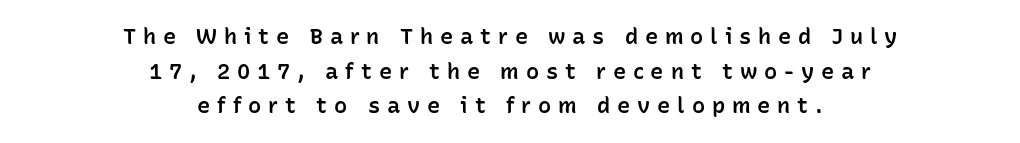
Honestly, the letter spacing is so wide it's the main thing you notice. Bare-footed words on every line. When letters stand straight like this, we call the style roman or upright. Centered paragraph, ragged on both sides. Summary of vertical rhythm: regular, with standard interline spacing.
